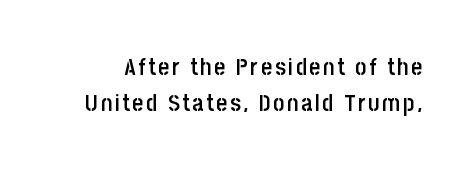
Posture: vertical. The passage shown is not underscored anywhere. The leading is moderate, giving the passage an even texture. Stems and bowls a touch heavier than normal — semibold.
